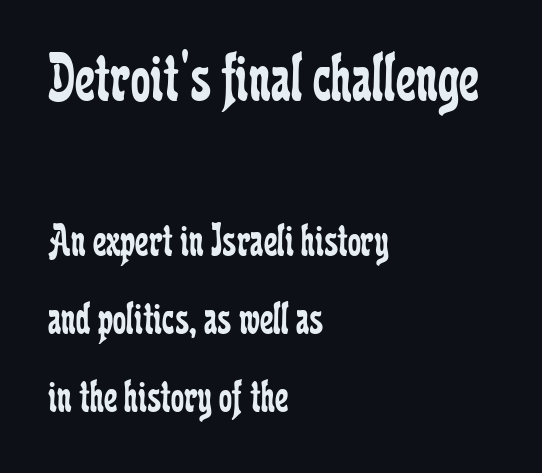
Two sizes are in play, and the larger belongs to the first block. Looks like regular typesetting: each glyph gets only the width it needs. A quiet, ordinary-to-light weight characterises the typeface. Note: serifs present on the glyphs.
